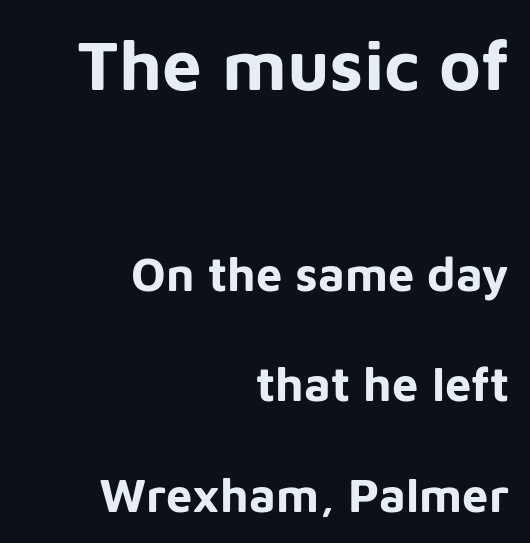
{"serif": "no", "italic": "no", "bold": "yes", "weight": "bold", "width": "normal", "stroke_contrast": "low", "x_height": "medium", "monospaced": "no", "underline": "no", "align": "right", "line_spacing": "loose", "line_spacing_ratio": 2.35, "letter_spacing": "normal", "letter_spacing_em": 0.0, "larger_block": "first", "size_ratio": 1.51, "glyph_px": 71}
